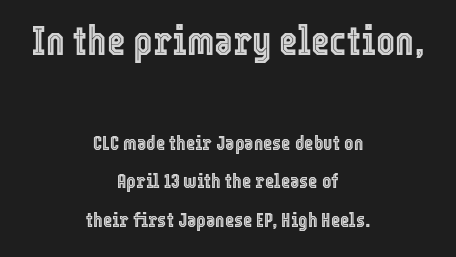
Q: Is the text italic (slanted)? A: No, it is upright.
Q: Is the text underlined? A: No.
Q: How is the paragraph aligned? A: Centered.
Q: Is the spacing between letters normal or unusually wide? A: Normal.
Q: Is the spacing between lines tight, normal or loose? A: Loose.
Q: Which block of text is set in a larger size, the first (top) or the second (bottom)? A: The first (top) one.
Q: Width (condensed, normal, or wide)? A: Condensed.
Q: x-height? A: Medium.
Q: Monospaced? A: No.
